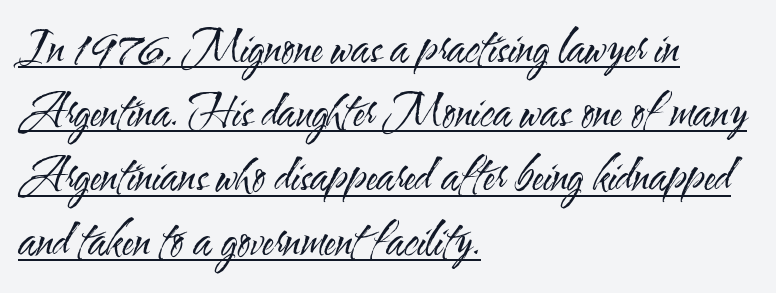
{"serif": "no", "bold": "no", "weight": "regular", "width": "condensed", "stroke_contrast": "medium", "x_height": "small", "monospaced": "no", "underline": "yes", "align": "left", "line_spacing": "normal", "line_spacing_ratio": 1.46, "letter_spacing": "normal", "letter_spacing_em": 0.0, "glyph_px": 44}
